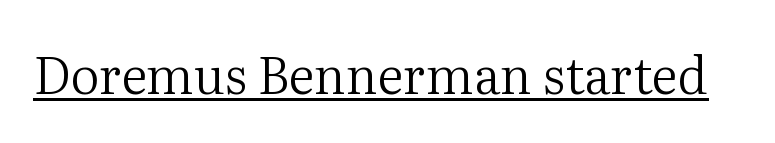
Do the letters lean? They stand straight. The specimen includes a rule beneath the text block's lines. The characters display serif detailing at their extremities. The face used here is proportionally spaced, like ordinary book or web type. This is not heavy type; no bold has been used. Nothing unusual about the tracking: characters are spaced as the font intends.
